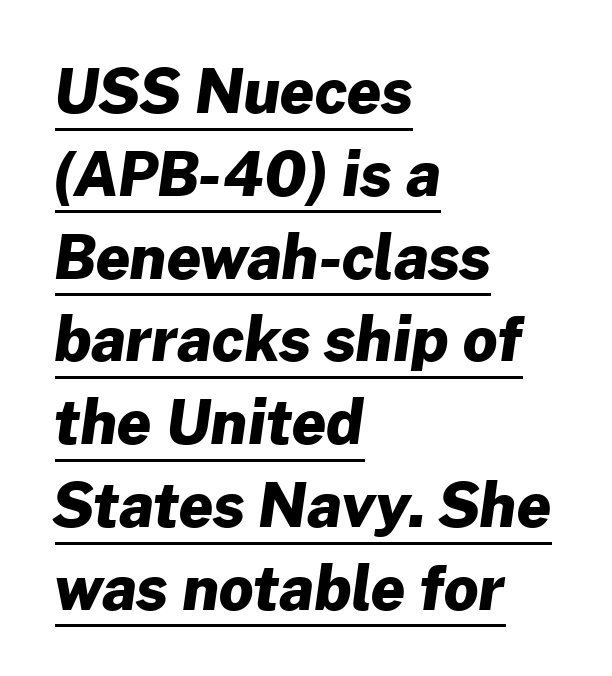
Q: Is the text bold? A: Yes.
Q: Is the typeface a serif or a sans-serif typeface? A: Sans-serif.
Q: Is the text underlined? A: Yes.
Q: How is the paragraph aligned? A: Left-aligned.
Q: Is the spacing between letters normal or unusually wide? A: Normal.
Q: Is the spacing between lines tight, normal or loose? A: Normal.
Q: Width (condensed, normal, or wide)? A: Normal.
Q: Stroke contrast? A: Low.
Q: x-height? A: Medium.
Q: Monospaced? A: No.
